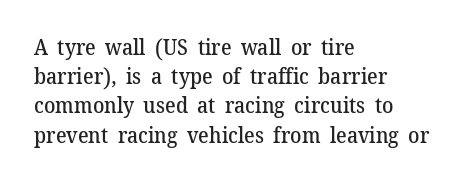
The face used here is a semibold: visibly heavier than regular, lighter than bold. Italic? Not at all — the glyphs are vertical. Default kerning and tracking; the words read as compact shapes. The paragraph shown leans on its left margin. Clear beneath every line of the passage.
